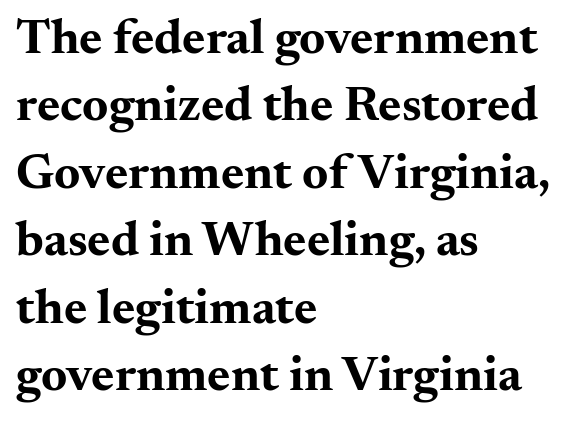
Tall strokes in this sample are plumb rather than angled. You'd pick this weight for a headline — it's a proper bold. In terms of letterspacing, this is plain default setting. Does the leading feel generous? No, just average. Classification — serif. Spacing verdict: proportional, widths tailored to each character.
